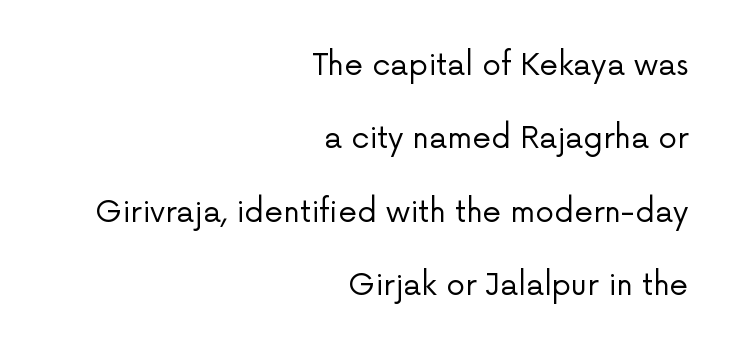
The image shows 30 px regular-weight sans-serif type, upright; set right-aligned, loose line spacing (2.45x), normal letter spacing, not underlined; low stroke contrast and a medium x-height.
